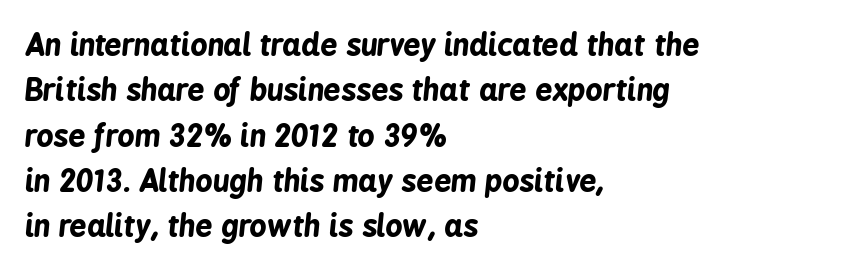
The image shows 30 px bold, condensed type, italic (leaning right); set left-aligned, normal line spacing (1.51x), normal letter spacing, not underlined; low stroke contrast and a medium x-height.
